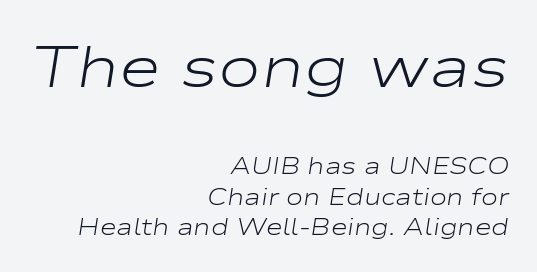
What's the leading like? Ordinary, nothing unusual. A typesetter would call this proportional, since set widths differ per character. This sample uses an oblique cut, with every glyph tilted off the vertical. Think standard paragraph weight, or any step lighter than that. Does extra space separate the letters? No, they use regular spacing.
